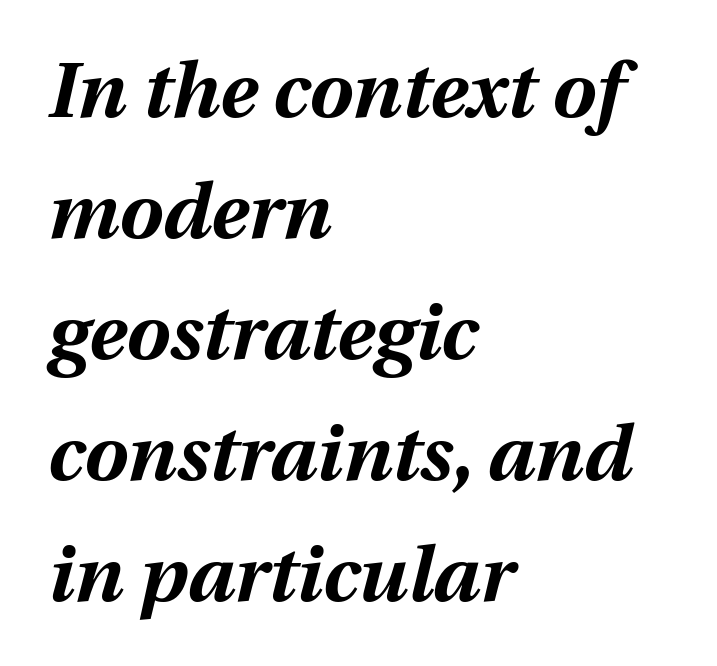
Alignment: flush left. A dark, heavy texture on the line: the type is bold. Does the leading feel generous? No, just average. Bare-footed words on every line. The font's italic variant was chosen for this text. Caption: standard tracking, unaltered.
